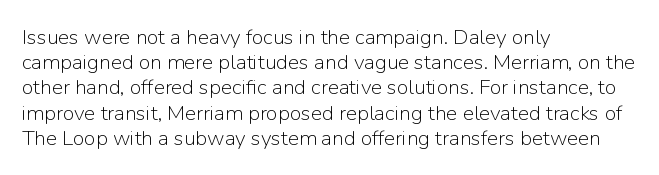
The letterforms sit shoulder to shoulder at normal distance. Typeset ragged right — the left edge is the straight one. The lettering holds an erect, upright posture throughout. Vertical stems look standard width or narrower in stroke. Beneath every word, the page is bare.
